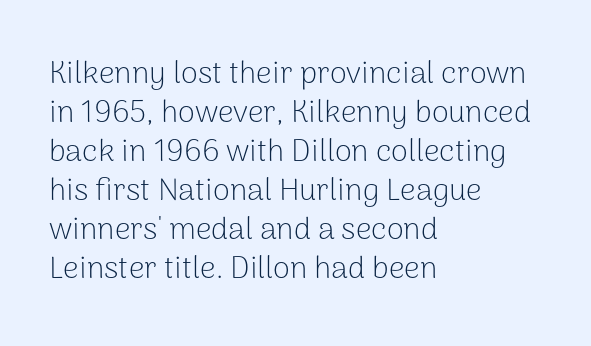
{"serif": "no", "italic": "no", "bold": "no", "weight": "light", "width": "normal", "stroke_contrast": "low", "x_height": "medium", "monospaced": "no", "underline": "no", "align": "left", "line_spacing": "normal", "line_spacing_ratio": 1.26, "letter_spacing": "normal", "letter_spacing_em": 0.0, "glyph_px": 31}
